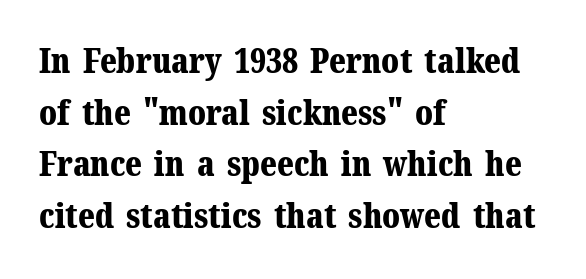
The image shows 34 px bold serif type, upright; set left-aligned, normal line spacing (1.52x), normal letter spacing, not underlined; medium stroke contrast and a medium x-height.
